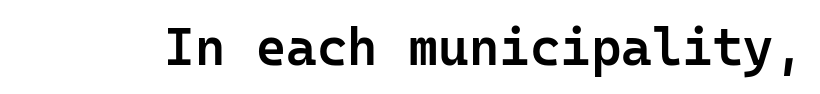
{"serif": "no", "italic": "no", "bold": "semi", "weight": "semibold", "width": "normal", "stroke_contrast": "low", "x_height": "medium", "monospaced": "yes", "underline": "no", "letter_spacing": "normal", "letter_spacing_em": 0.0, "glyph_px": 52}
